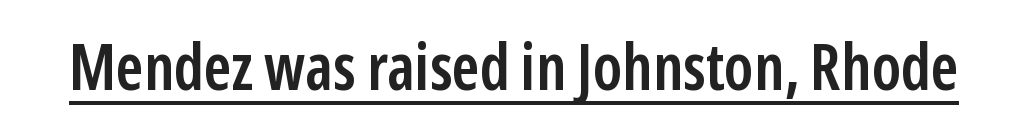
Q: Is the text bold? A: Semi-bold.
Q: Is the text italic (slanted)? A: No, it is upright.
Q: Is the typeface a serif or a sans-serif typeface? A: Sans-serif.
Q: Is the text underlined? A: Yes.
Q: Is the spacing between letters normal or unusually wide? A: Normal.
Q: Width (condensed, normal, or wide)? A: Condensed.
Q: Stroke contrast? A: Low.
Q: x-height? A: Medium.
Q: Monospaced? A: No.
